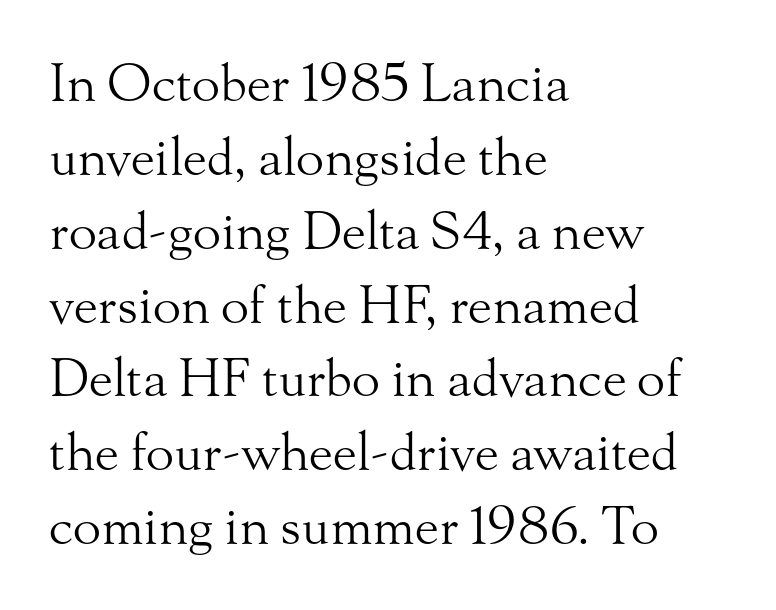
The gap between lines stays unmarked. Notice how descenders clear the ascenders below comfortably — that's standard leading. Style check: upright. Horizontally, the lines are justified to the leading edge only. The letterforms sit shoulder to shoulder at normal distance.
